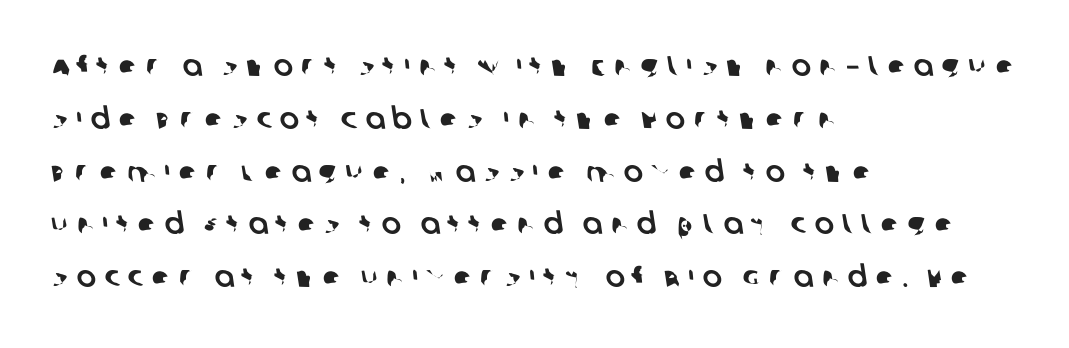
{"serif": "no", "width": "normal", "stroke_contrast": "low", "x_height": "large", "monospaced": "no", "underline": "no", "align": "left", "line_spacing_ratio": 1.82, "letter_spacing": "wide", "letter_spacing_em": 0.29, "glyph_px": 29}
